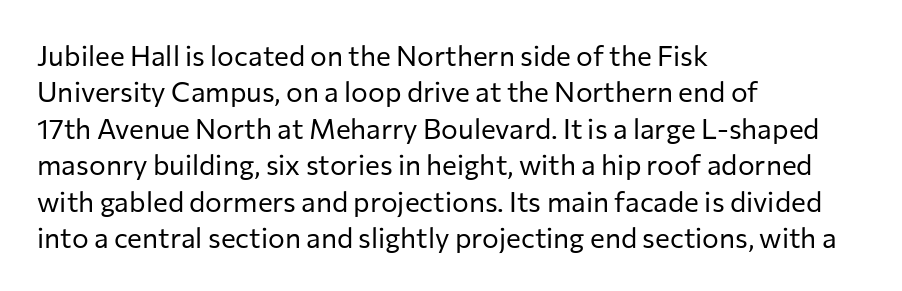
The image shows 28 px regular-weight sans-serif type, upright; set left-aligned, normal line spacing (1.3x), normal letter spacing, not underlined; low stroke contrast and a medium x-height.
